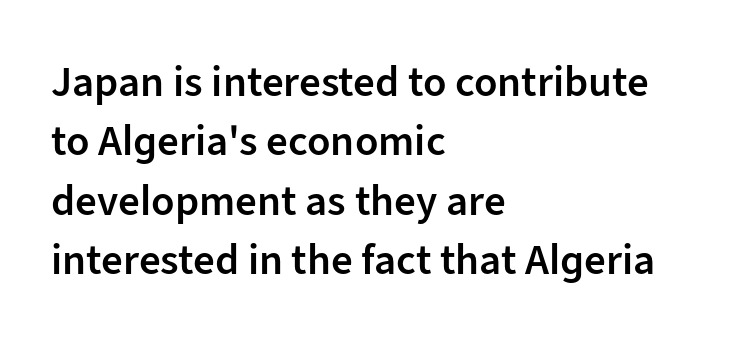
The image shows 43 px semibold sans-serif type, upright; set left-aligned, normal line spacing (1.38x), normal letter spacing, not underlined; low stroke contrast and a medium x-height.
